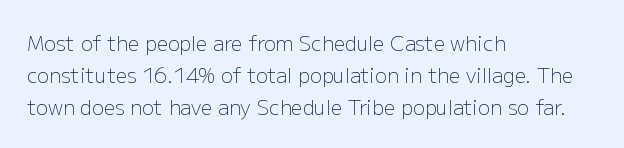
{"italic": "no", "bold": "no", "underline": "no", "align": "left", "line_spacing": "normal", "line_spacing_ratio": 1.6, "letter_spacing": "normal", "letter_spacing_em": 0.0, "glyph_px": 20}
